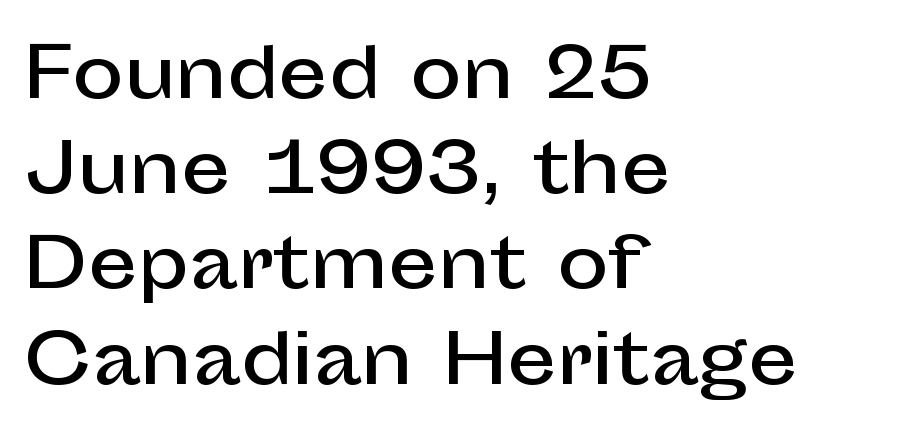
{"serif": "no", "italic": "no", "width": "normal", "stroke_contrast": "low", "x_height": "medium", "monospaced": "no", "underline": "no", "align": "left", "line_spacing": "normal", "line_spacing_ratio": 1.38, "letter_spacing": "normal", "letter_spacing_em": 0.0, "glyph_px": 69}
